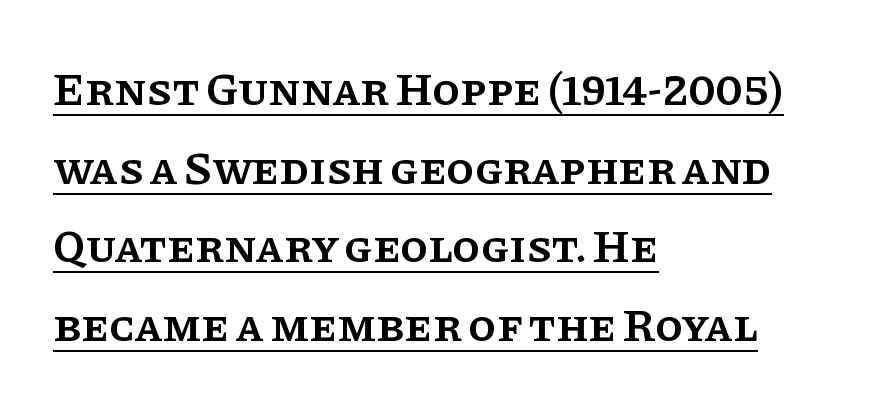
These characters rest on top of a visible drawn line. In terms of letterform style, serifs are clearly present. The axis of the letterforms is exactly vertical. Summary of weight: moderately heavy, a semibold. Is this a fixed-width face? No — the glyphs have proportional, varying widths.
